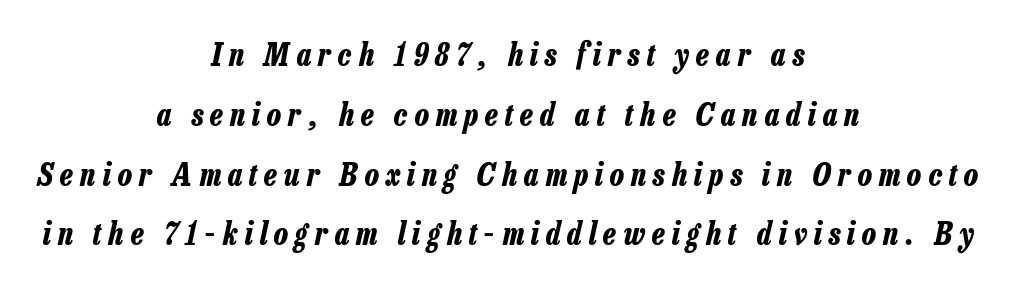
{"italic": "yes", "lean": "right", "slant_degrees": 13, "bold": "yes", "weight": "bold", "width": "condensed", "stroke_contrast": "low", "x_height": "medium", "monospaced": "no", "underline": "no", "align": "center", "line_spacing": "loose", "line_spacing_ratio": 1.93, "letter_spacing": "wide", "letter_spacing_em": 0.23, "glyph_px": 31}
